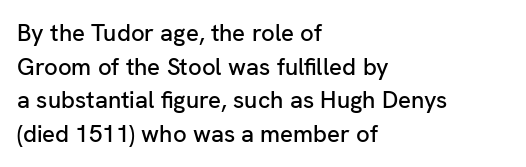
The image shows 24 px text type, upright; set left-aligned, normal line spacing (1.4x), normal letter spacing, not underlined.
